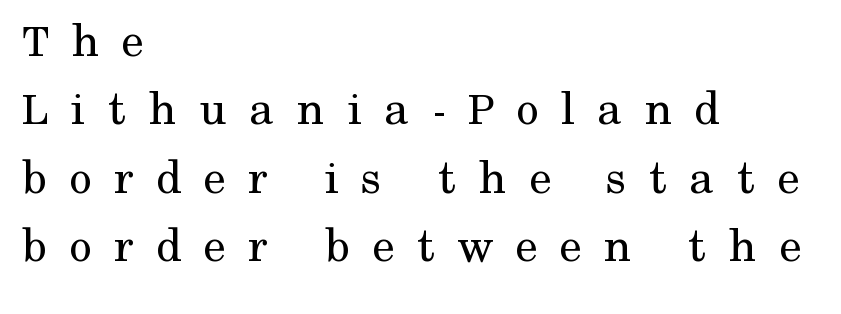
{"serif": "yes", "italic": "no", "bold": "no", "weight": "regular", "width": "normal", "stroke_contrast": "medium", "x_height": "medium", "monospaced": "no", "underline": "no", "align": "left", "line_spacing": "normal", "line_spacing_ratio": 1.37, "letter_spacing": "wide", "letter_spacing_em": 0.44, "glyph_px": 50}
